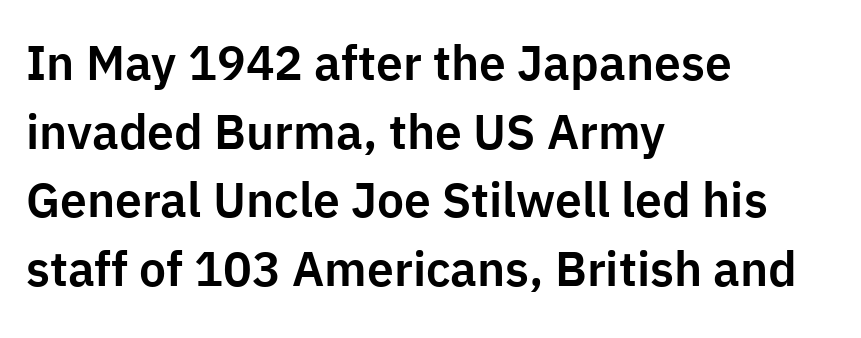
The image shows 48 px sans-serif type, upright; set left-aligned, normal line spacing (1.43x), normal letter spacing, not underlined; low stroke contrast and a medium x-height.
